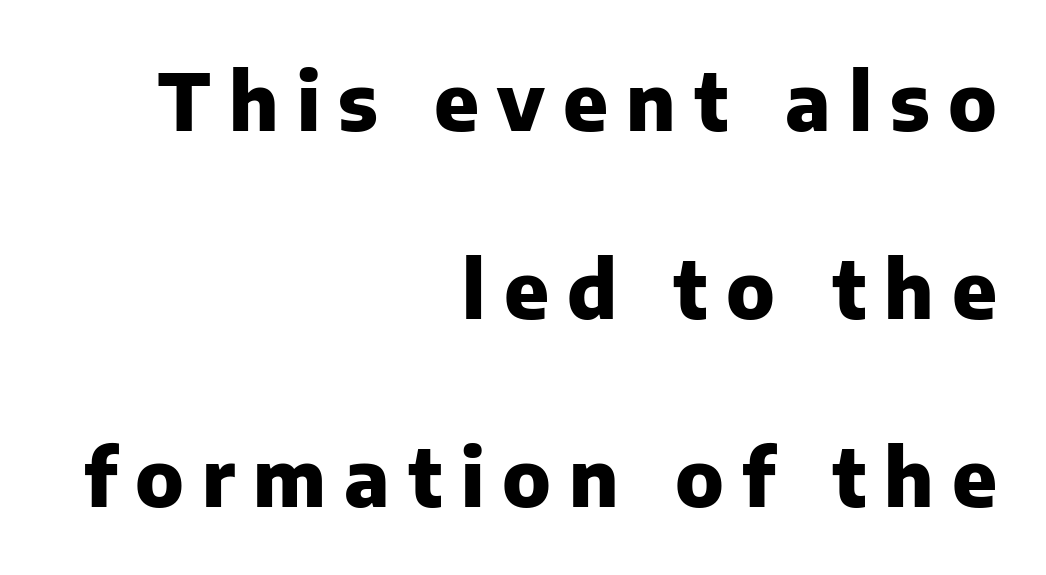
Q: Is the text bold? A: Yes.
Q: Is the text italic (slanted)? A: No, it is upright.
Q: Is the typeface a serif or a sans-serif typeface? A: Sans-serif.
Q: Is the text underlined? A: No.
Q: How is the paragraph aligned? A: Right-aligned.
Q: Is the spacing between letters normal or unusually wide? A: Unusually wide.
Q: Is the spacing between lines tight, normal or loose? A: Loose.
Q: Width (condensed, normal, or wide)? A: Normal.
Q: Stroke contrast? A: Low.
Q: x-height? A: Medium.
Q: Monospaced? A: No.
